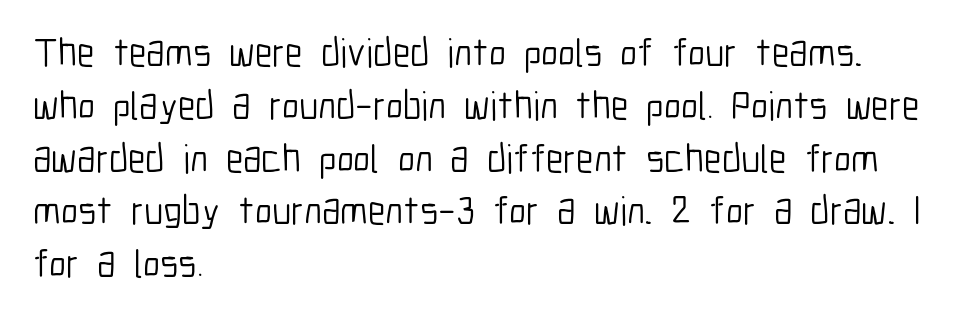
The image shows 40 px light, condensed sans-serif type, upright; set left-aligned, normal line spacing (1.32x), normal letter spacing, not underlined; low stroke contrast and a medium x-height.
